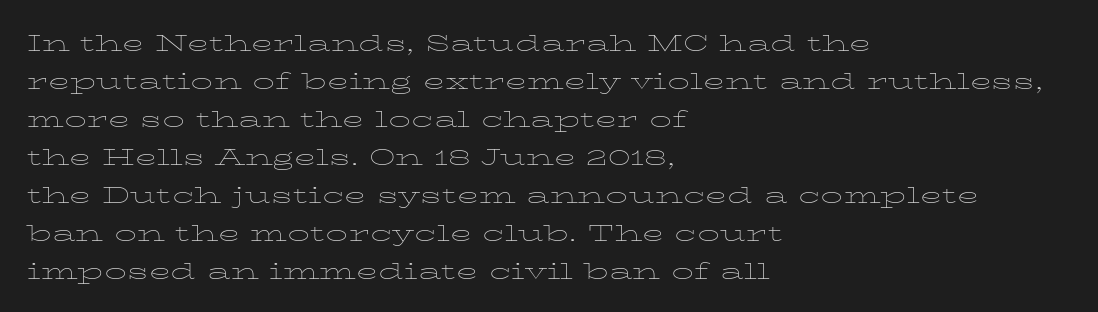
Q: Is the text bold? A: No.
Q: Is the text italic (slanted)? A: No, it is upright.
Q: Is the text underlined? A: No.
Q: How is the paragraph aligned? A: Left-aligned.
Q: Is the spacing between letters normal or unusually wide? A: Normal.
Q: Is the spacing between lines tight, normal or loose? A: Normal.
Q: Width (condensed, normal, or wide)? A: Wide.
Q: Stroke contrast? A: Low.
Q: x-height? A: Medium.
Q: Monospaced? A: No.
